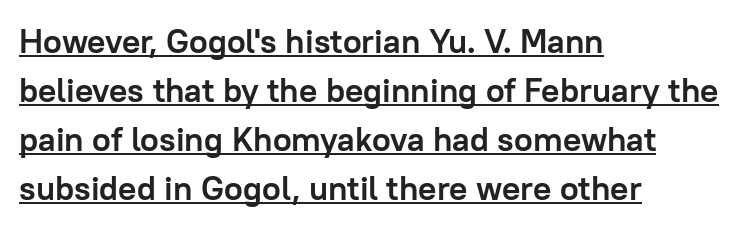
This sample uses plain, unmodified letter spacing. Each glyph is drawn with heavy, bold strokes. Notice how the passage keeps a crisp vertical edge on the left only. Varying glyph widths throughout — classic text-font behaviour. Look at the bottom of the vertical strokes: they stop flat, with no serifs.
